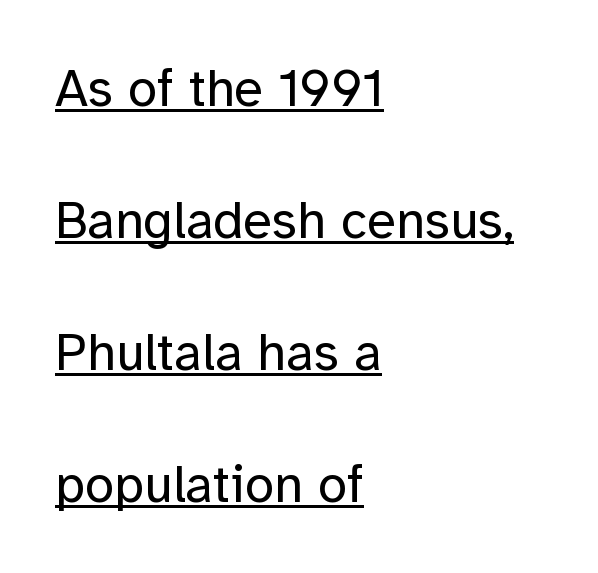
Q: Is the text bold? A: No.
Q: Is the text italic (slanted)? A: No, it is upright.
Q: Is the typeface a serif or a sans-serif typeface? A: Sans-serif.
Q: Is the text underlined? A: Yes.
Q: How is the paragraph aligned? A: Left-aligned.
Q: Is the spacing between letters normal or unusually wide? A: Normal.
Q: Is the spacing between lines tight, normal or loose? A: Loose.
Q: Width (condensed, normal, or wide)? A: Normal.
Q: Stroke contrast? A: Low.
Q: x-height? A: Medium.
Q: Monospaced? A: No.
